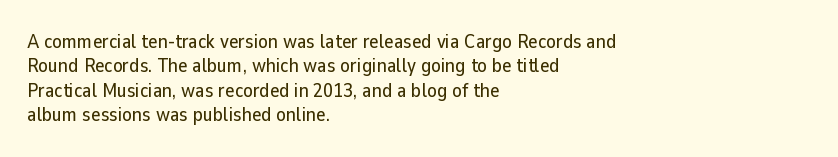
Look at the tracking — it's just the regular setting, nothing added. Horizontal alignment here is leftward, the default for most running prose. Clear beneath every line of the passage. Unlike italic type, these characters show no tilt at all.
